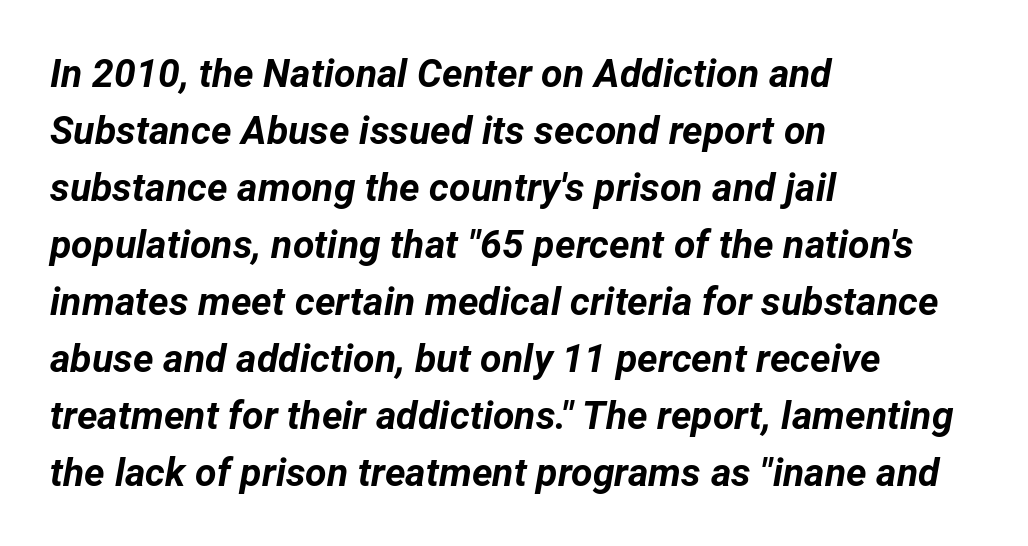
Q: Is the text bold? A: Yes.
Q: Is the text italic (slanted)? A: Yes, it leans right by about 12 degrees.
Q: Is the text underlined? A: No.
Q: How is the paragraph aligned? A: Left-aligned.
Q: Is the spacing between letters normal or unusually wide? A: Normal.
Q: Is the spacing between lines tight, normal or loose? A: Normal.
Q: Width (condensed, normal, or wide)? A: Normal.
Q: Stroke contrast? A: Low.
Q: x-height? A: Medium.
Q: Monospaced? A: No.
